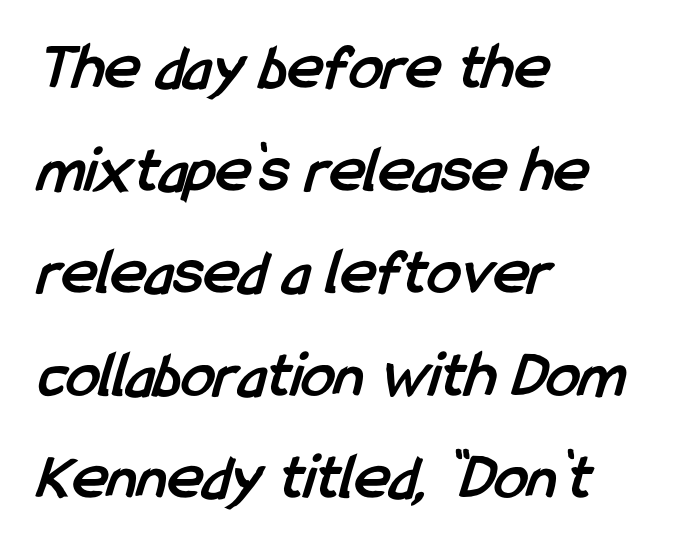
Beneath every word, the page is bare. Strokes here are thick enough to call this a true bold. Does the leading feel generous? No, just average. Visually the block forms a straight wall on the left and a jagged coastline on the right. Spacing verdict: proportional, widths tailored to each character. Letter spacing: default.
